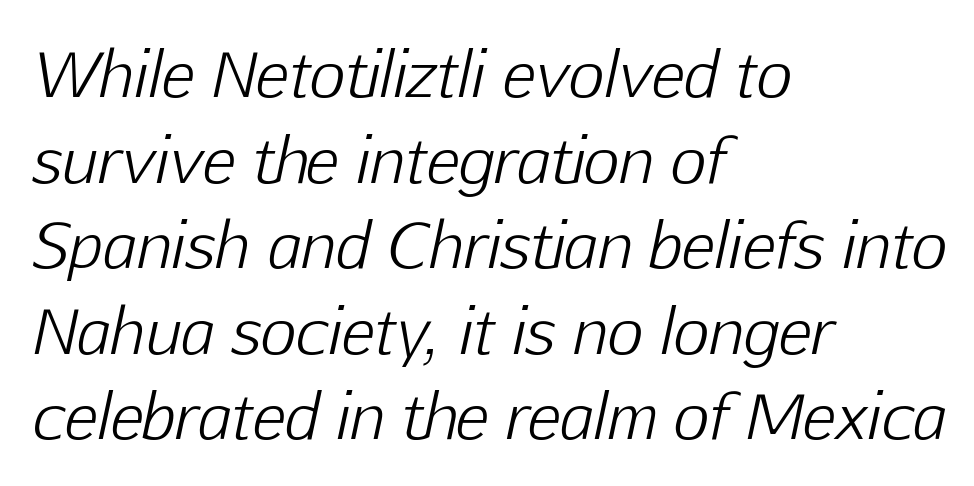
Q: Is the text bold? A: No.
Q: Is the text italic (slanted)? A: Yes, it leans right by about 12 degrees.
Q: Is the text underlined? A: No.
Q: How is the paragraph aligned? A: Left-aligned.
Q: Is the spacing between letters normal or unusually wide? A: Normal.
Q: Is the spacing between lines tight, normal or loose? A: Normal.
Q: Width (condensed, normal, or wide)? A: Normal.
Q: Stroke contrast? A: Low.
Q: x-height? A: Medium.
Q: Monospaced? A: No.
